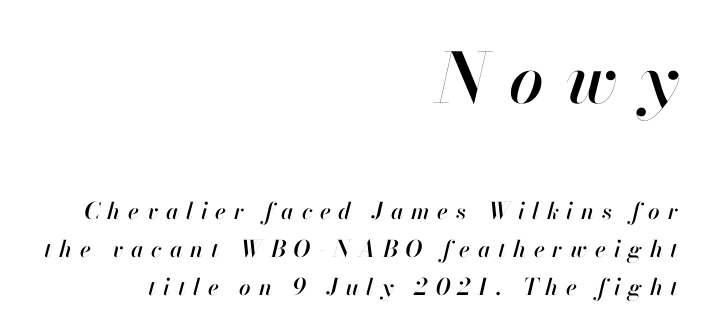
{"italic": "yes", "lean": "right", "slant_degrees": 13, "width": "normal", "stroke_contrast": "high", "x_height": "small", "monospaced": "no", "underline": "no", "align": "right", "line_spacing": "normal", "line_spacing_ratio": 1.64, "letter_spacing": "wide", "letter_spacing_em": 0.33, "larger_block": "first", "size_ratio": 3.0, "glyph_px": 69}
